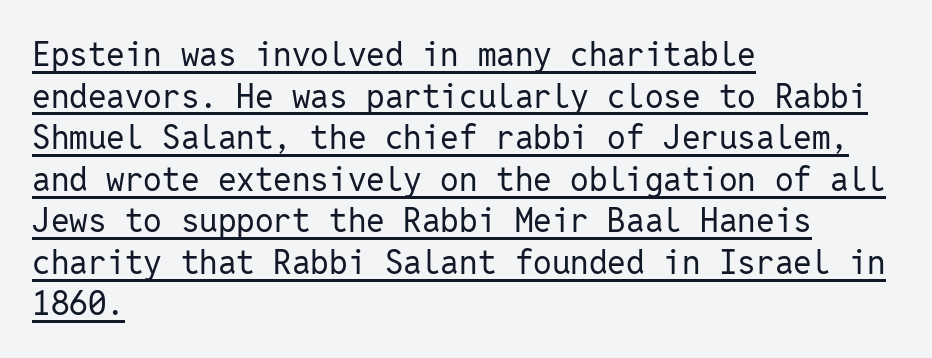
Q: Is the text bold? A: No.
Q: Is the text italic (slanted)? A: No, it is upright.
Q: Is the typeface a serif or a sans-serif typeface? A: Sans-serif.
Q: Is the text underlined? A: Yes.
Q: How is the paragraph aligned? A: Left-aligned.
Q: Is the spacing between letters normal or unusually wide? A: Normal.
Q: Is the spacing between lines tight, normal or loose? A: Normal.
Q: Width (condensed, normal, or wide)? A: Normal.
Q: Stroke contrast? A: Low.
Q: x-height? A: Medium.
Q: Monospaced? A: Yes.
